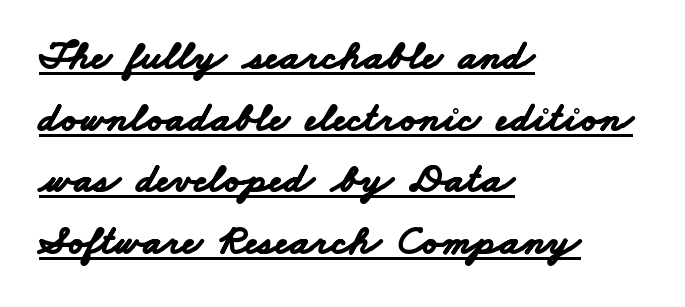
Q: Is the text bold? A: Yes.
Q: Is the typeface a serif or a sans-serif typeface? A: Sans-serif.
Q: Is the text underlined? A: Yes.
Q: How is the paragraph aligned? A: Left-aligned.
Q: Is the spacing between letters normal or unusually wide? A: Normal.
Q: Is the spacing between lines tight, normal or loose? A: Normal.
Q: Width (condensed, normal, or wide)? A: Wide.
Q: Stroke contrast? A: Low.
Q: x-height? A: Small.
Q: Monospaced? A: No.
